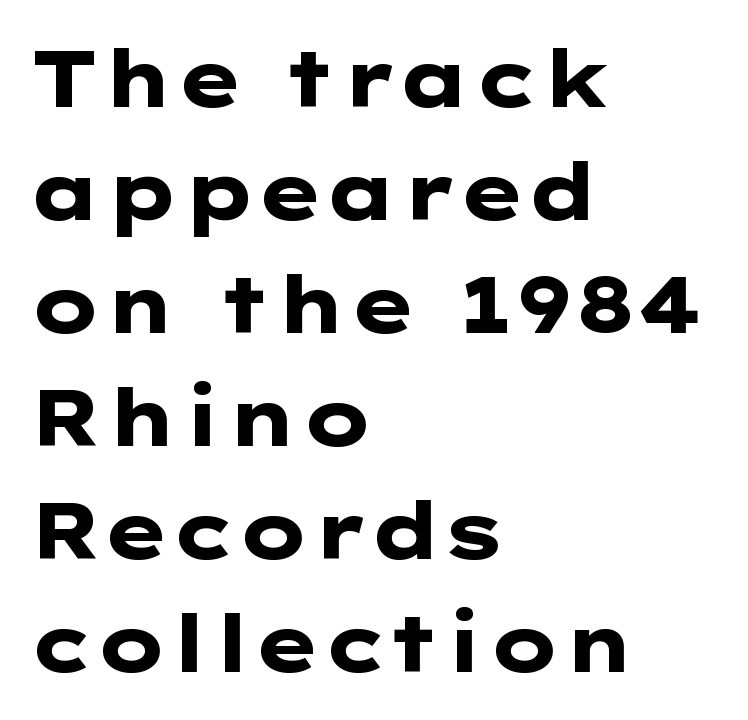
The face used here is rendered with its standard letterfit. Does the type have serifs? No, each stem ends abruptly. Summary of weight: heavy, a full bold. The passage shown stacks its lines at a standard gap. Is there any slant? The stems are plumb. Is the block centered? No — it sits flush against the left margin.
